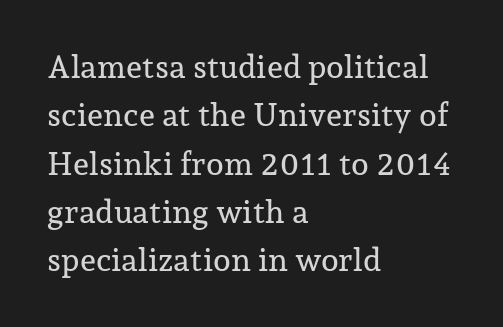
{"serif": "yes", "italic": "no", "width": "normal", "stroke_contrast": "low", "x_height": "medium", "monospaced": "no", "underline": "no", "align": "left", "line_spacing": "normal", "line_spacing_ratio": 1.51, "letter_spacing": "normal", "letter_spacing_em": 0.0, "glyph_px": 32}
